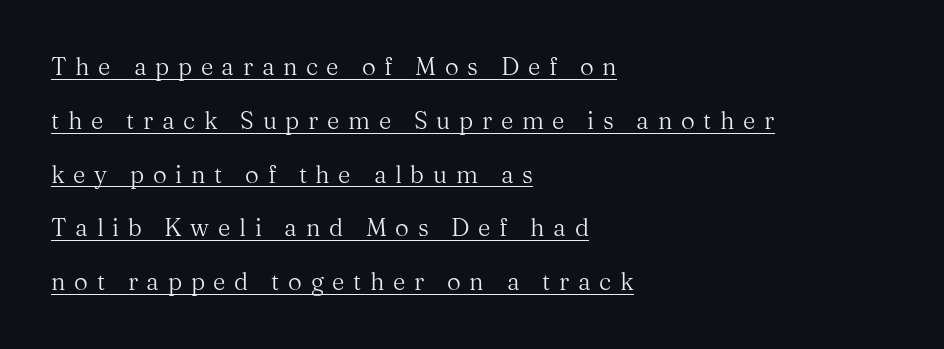
The lettering is marked with a stroke running underneath it. A classic flush-left, rag-right setting is used for this passage. The tracking reads as deliberately expanded to a designer's eye. Honestly, the rows look like they've been pulled way apart. Ascenders rise straight up at ninety degrees. The face looks like a standard text weight, possibly lighter.
